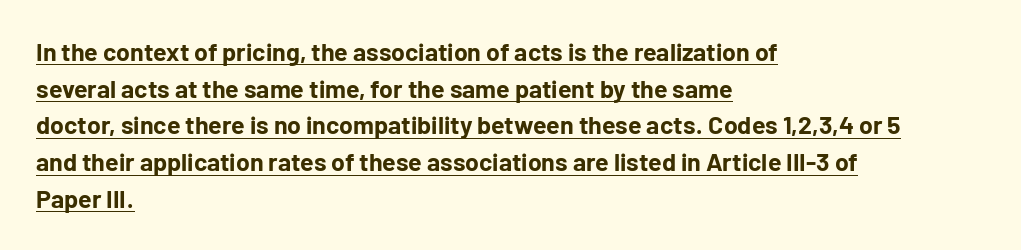
Caption: lettering with a line underneath. Alignment: flush left. In terms of leading, this rendering sits right in the middle. Students, note that the glyphs here touch the page at normal intervals. You'd pick this weight for a headline — it's a proper bold.
